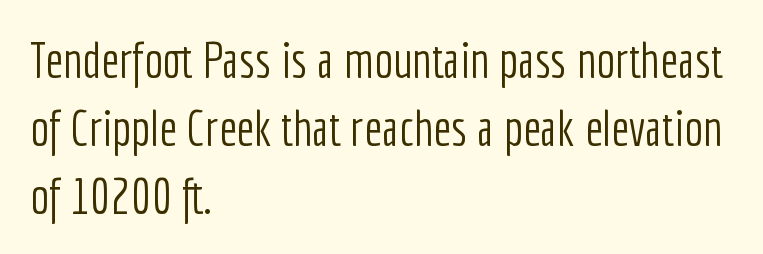
{"serif": "no", "italic": "no", "bold": "no", "weight": "light", "width": "condensed", "stroke_contrast": "low", "x_height": "medium", "monospaced": "no", "underline": "no", "align": "left", "line_spacing": "normal", "line_spacing_ratio": 1.36, "letter_spacing": "normal", "letter_spacing_em": 0.0, "glyph_px": 50}
